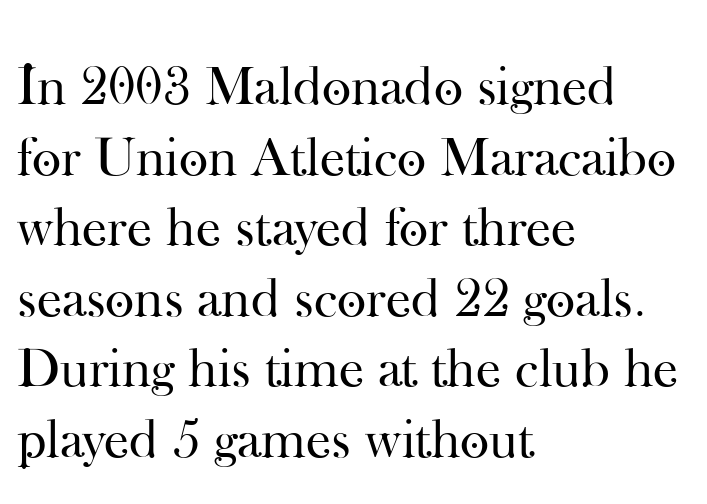
{"serif": "yes", "italic": "no", "bold": "no", "weight": "regular", "width": "normal", "stroke_contrast": "high", "x_height": "small", "monospaced": "no", "underline": "no", "align": "left", "line_spacing": "normal", "line_spacing_ratio": 1.26, "letter_spacing": "normal", "letter_spacing_em": 0.0, "glyph_px": 56}
